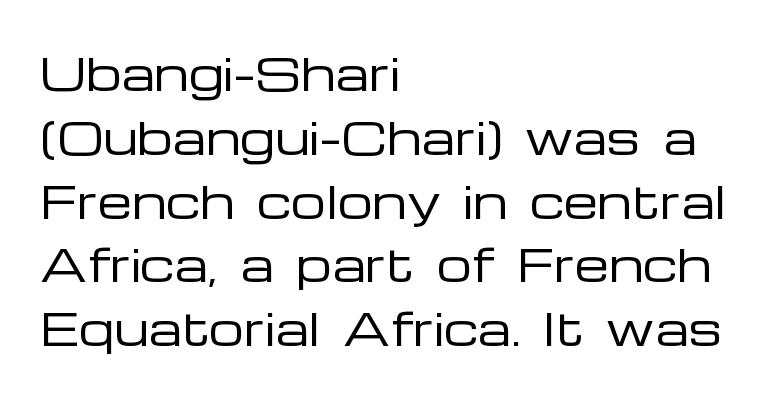
{"serif": "no", "italic": "no", "bold": "no", "weight": "regular", "width": "wide", "stroke_contrast": "low", "x_height": "medium", "monospaced": "no", "underline": "no", "align": "left", "line_spacing": "normal", "line_spacing_ratio": 1.45, "letter_spacing": "normal", "letter_spacing_em": 0.0, "glyph_px": 44}
